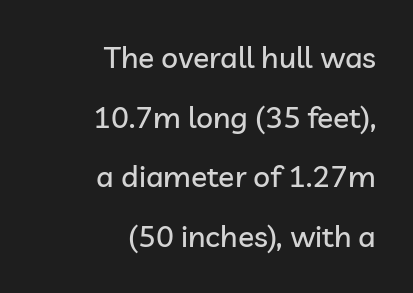
{"serif": "no", "italic": "no", "width": "normal", "stroke_contrast": "low", "x_height": "medium", "monospaced": "no", "underline": "no", "align": "right", "line_spacing": "loose", "line_spacing_ratio": 1.99, "letter_spacing": "normal", "letter_spacing_em": 0.0, "glyph_px": 30}
